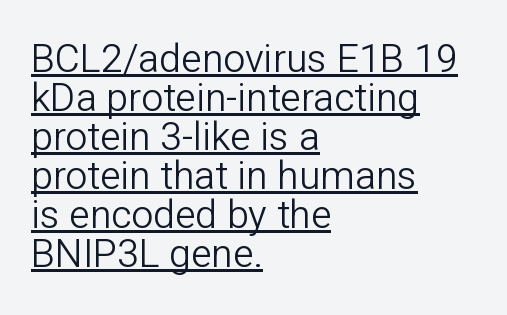
{"serif": "no", "italic": "no", "bold": "no", "weight": "light", "width": "normal", "stroke_contrast": "low", "x_height": "medium", "monospaced": "no", "underline": "yes", "align": "left", "line_spacing": "tight", "line_spacing_ratio": 1.0, "letter_spacing": "normal", "letter_spacing_em": 0.0, "glyph_px": 39}
